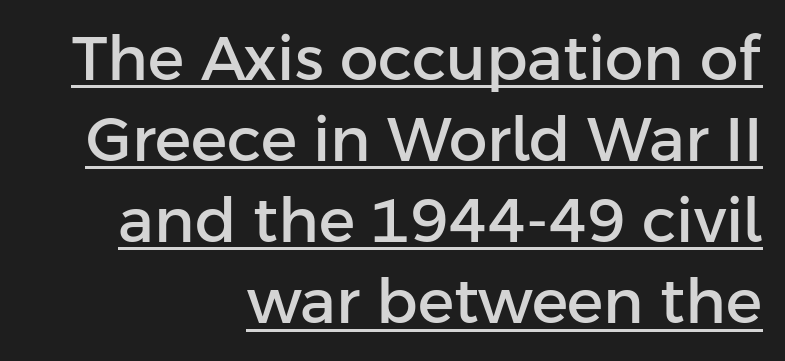
The type sits square on the baseline with zero lean. Each new line begins a customary step beneath the previous one. Typeset ragged left — the right edge is the straight one. The text was rendered using a sans face with plain stroke endings. Each word holds together tightly as a unit, with standard inter-letter gaps. Each line of the rendering has a horizontal stroke beneath the glyphs.
